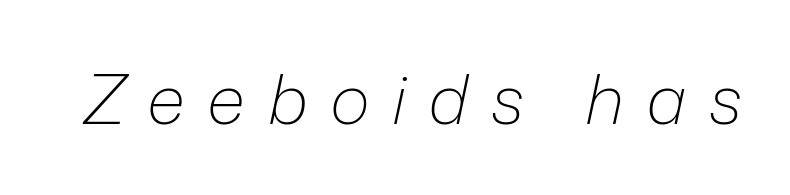
Style check: oblique. Loose tracking; the words dissolve into strings of separated letters. A typesetter would call this proportional, since set widths differ per character. Clear beneath every line of the passage. The characters are drawn with everyday or finer stroke widths.
